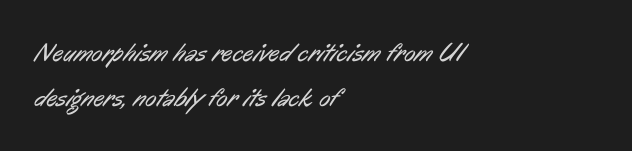
Rule under the text: the space is simply empty. Observe the ordinary spacing: letters are neighbours, not strangers. These glyphs show unthickened strokes, regular width or finer. The rag falls on the right side of this text block.
